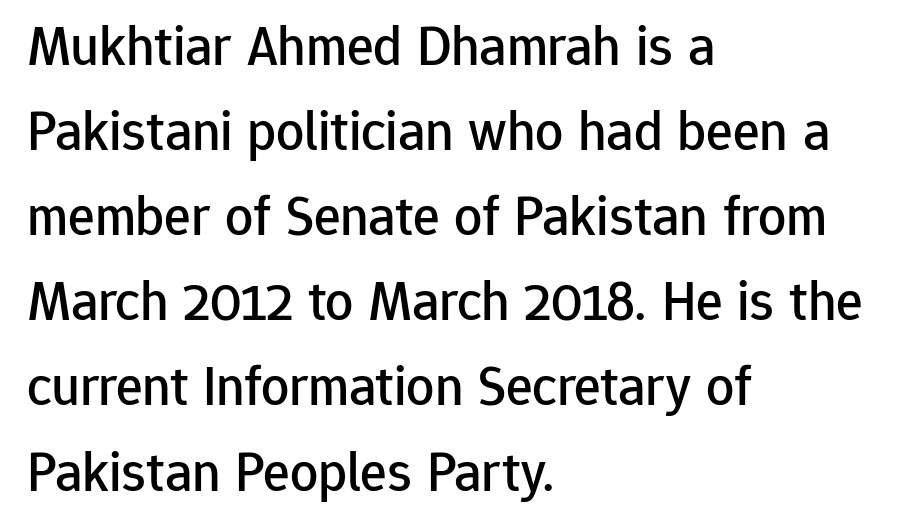
{"serif": "no", "italic": "no", "width": "normal", "stroke_contrast": "low", "x_height": "medium", "monospaced": "no", "underline": "no", "align": "left", "line_spacing": "normal", "line_spacing_ratio": 1.52, "letter_spacing": "normal", "letter_spacing_em": 0.0, "glyph_px": 56}
